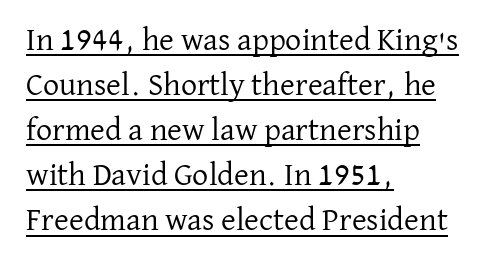
{"serif": "yes", "italic": "no", "bold": "no", "weight": "regular", "width": "normal", "stroke_contrast": "low", "x_height": "medium", "monospaced": "no", "underline": "yes", "align": "left", "line_spacing": "normal", "line_spacing_ratio": 1.41, "letter_spacing": "normal", "letter_spacing_em": 0.0, "glyph_px": 32}
